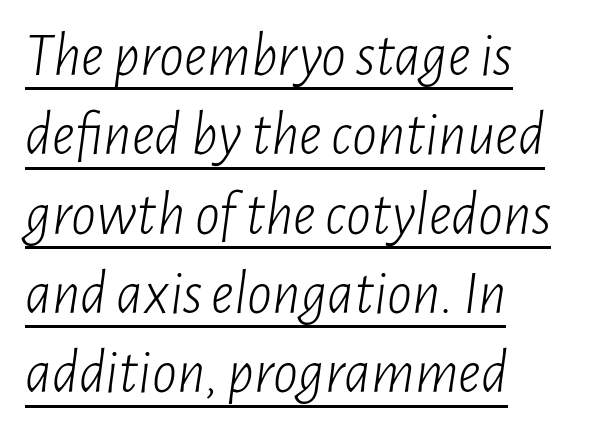
Q: Is the text bold? A: No.
Q: Is the text italic (slanted)? A: Yes, it leans right by about 7 degrees.
Q: Is the text underlined? A: Yes.
Q: How is the paragraph aligned? A: Left-aligned.
Q: Is the spacing between letters normal or unusually wide? A: Normal.
Q: Is the spacing between lines tight, normal or loose? A: Normal.
Q: Width (condensed, normal, or wide)? A: Condensed.
Q: Stroke contrast? A: Low.
Q: x-height? A: Medium.
Q: Monospaced? A: No.
